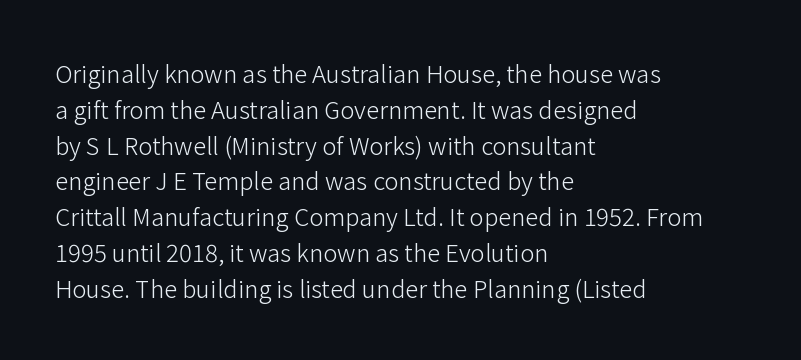
The image shows 24 px text type, upright; set left-aligned, normal line spacing (1.49x), normal letter spacing, not underlined.
